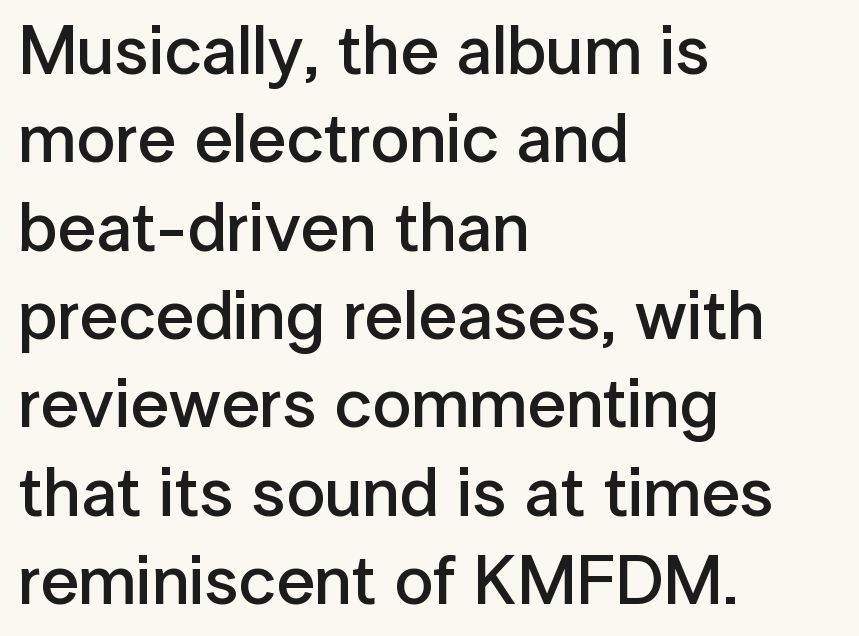
The image shows 69 px semibold sans-serif type, upright; set left-aligned, normal line spacing (1.28x), normal letter spacing, not underlined; low stroke contrast and a medium x-height.
